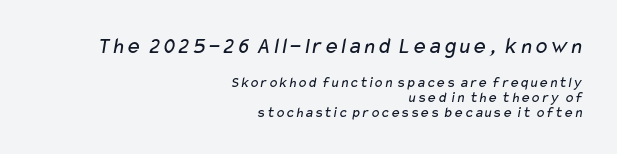
The image shows 23 px text type; set right-aligned, tight line spacing (0.99x), normal letter spacing, not underlined; the first (top) block is 1.53x larger.
